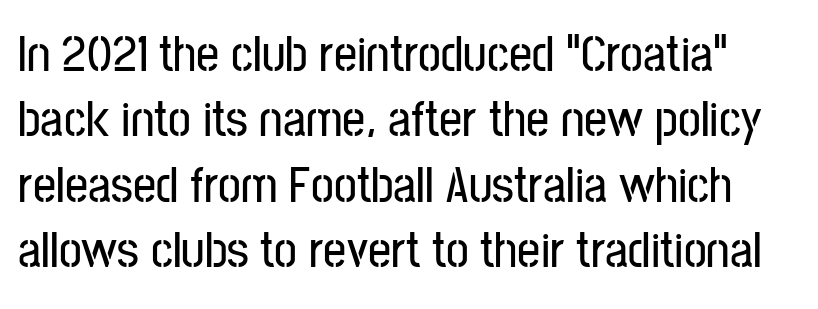
The gap between lines stays unmarked. You can tell it's not italic because the verticals are truly vertical. The passage shown is typed in a proportional face where columns would drift. The vertical gap from one line to the next is medium.
